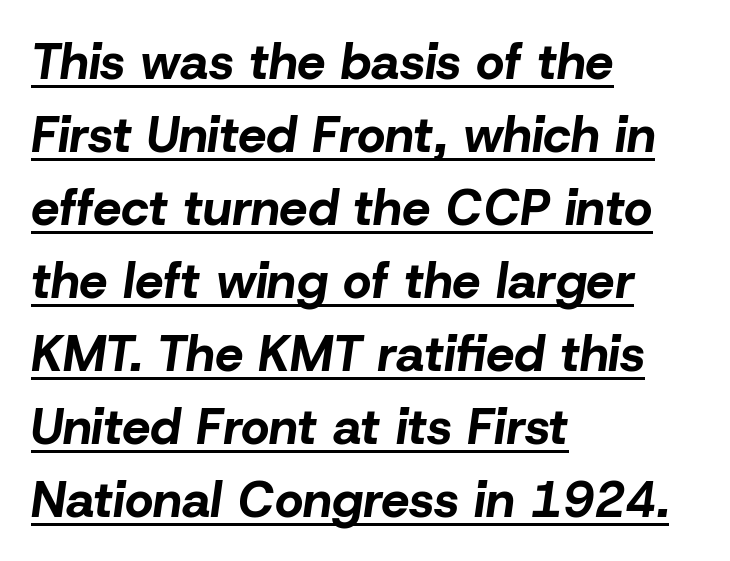
The image shows 50 px bold type, italic (leaning right); set left-aligned, normal line spacing (1.46x), normal letter spacing, underlined; low stroke contrast and a medium x-height.
